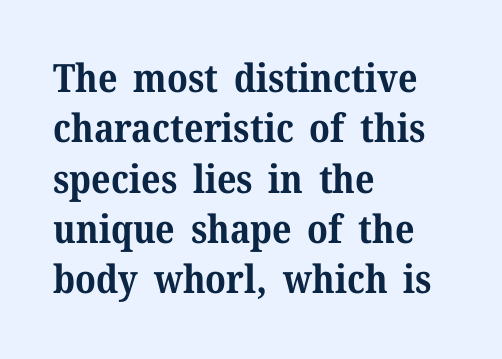
The image shows 39 px bold serif type, upright; set left-aligned, normal line spacing (1.29x), normal letter spacing, not underlined; medium stroke contrast and a medium x-height.
